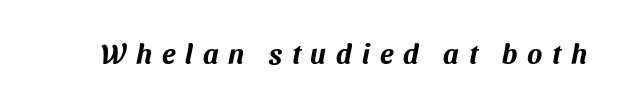
Q: Is the typeface a serif or a sans-serif typeface? A: Sans-serif.
Q: Is the text underlined? A: No.
Q: Is the spacing between letters normal or unusually wide? A: Unusually wide.
Q: Width (condensed, normal, or wide)? A: Normal.
Q: Stroke contrast? A: Medium.
Q: x-height? A: Medium.
Q: Monospaced? A: No.
